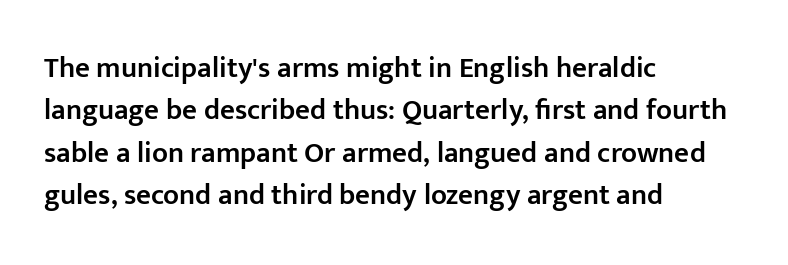
Honestly, the letter spacing is just normal — you wouldn't notice it. Bare-footed words on every line. How would I describe the line gaps? Plain and ordinary. The letters carry no serifs — their stems end cleanly without finishing strokes. Tall strokes in this sample are plumb rather than angled.
